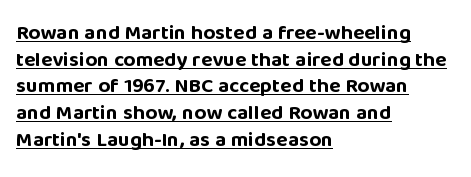
The image shows 21 px bold type, upright; set left-aligned, normal line spacing (1.27x), normal letter spacing, underlined.
